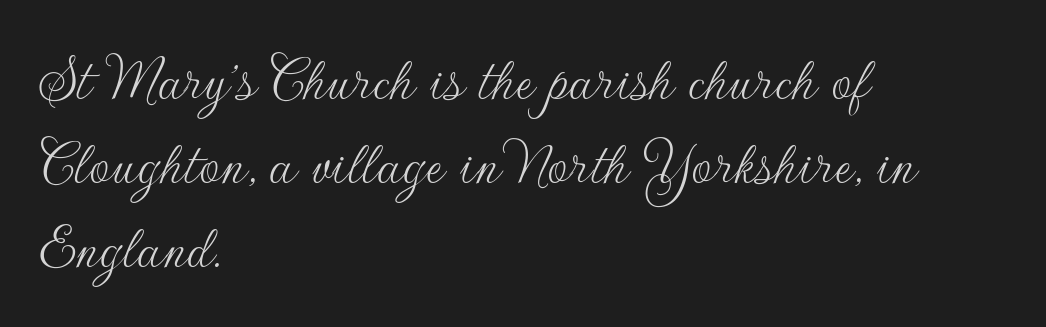
Q: Is the text bold? A: No.
Q: Is the text italic (slanted)? A: Yes.
Q: Is the typeface a serif or a sans-serif typeface? A: Sans-serif.
Q: Is the text underlined? A: No.
Q: How is the paragraph aligned? A: Left-aligned.
Q: Is the spacing between letters normal or unusually wide? A: Normal.
Q: Is the spacing between lines tight, normal or loose? A: Normal.
Q: Width (condensed, normal, or wide)? A: Normal.
Q: Stroke contrast? A: Low.
Q: x-height? A: Small.
Q: Monospaced? A: No.
